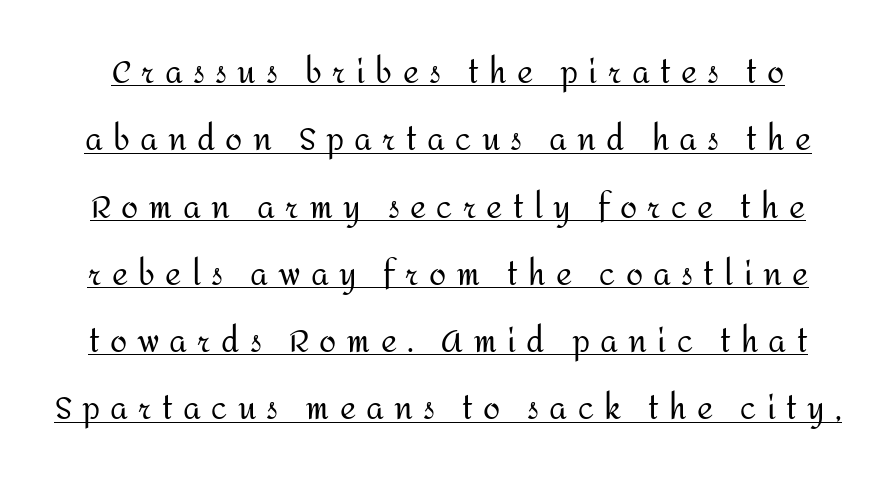
{"serif": "no", "italic": "no", "bold": "no", "weight": "regular", "width": "normal", "stroke_contrast": "medium", "x_height": "medium", "monospaced": "no", "underline": "yes", "line_spacing": "loose", "line_spacing_ratio": 2.17, "letter_spacing": "wide", "letter_spacing_em": 0.33, "glyph_px": 31}
